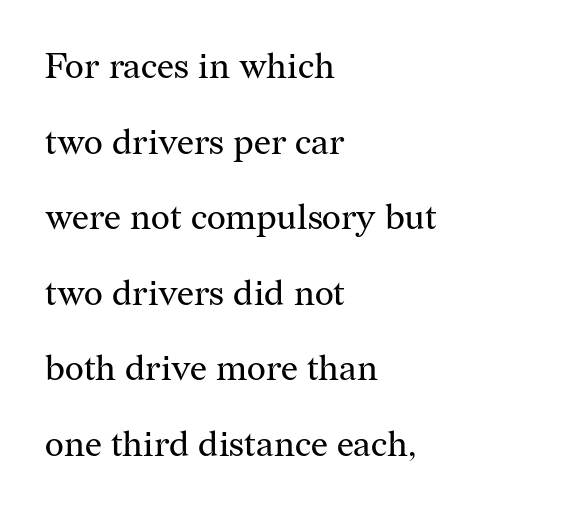
These lines keep a tight, regular rhythm from letter to letter. The rendering anchors every line to the left-hand side. Yep, those are serifs on the letters. A typesetter would mark this as roman, not italic. Summary of weight: not heavy and not bold. Think of a printed novel: that variable character pitch is what you see here.
